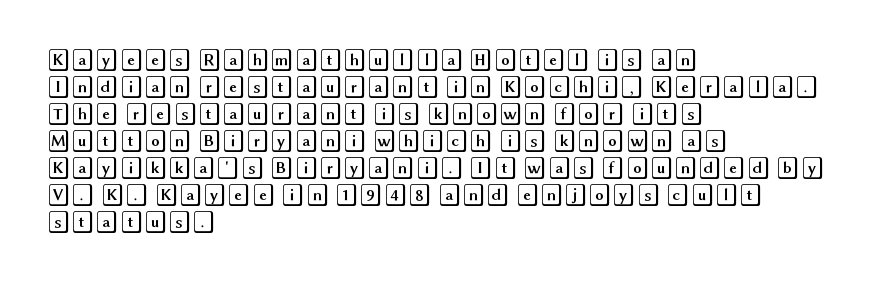
The horizontal fit of the characters is conventional and even. The typesetter chose a ragged-right arrangement here. Upright lettering throughout. The specimen omits any rule beneath the text block's lines.
